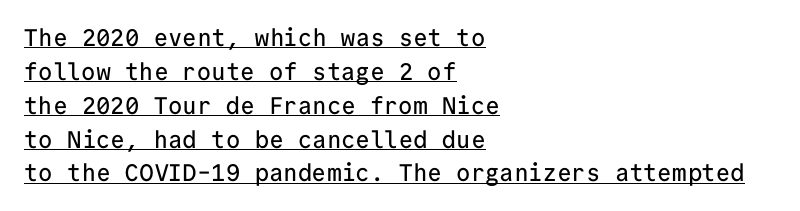
{"italic": "no", "underline": "yes", "align": "left", "line_spacing": "normal", "line_spacing_ratio": 1.41, "letter_spacing": "normal", "letter_spacing_em": 0.0, "glyph_px": 24}
